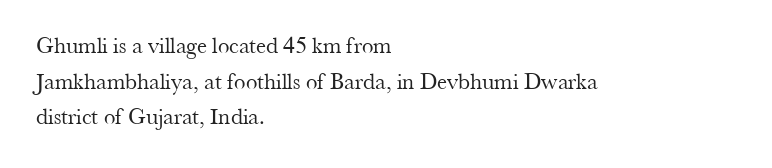
The image shows 23 px text type, upright; set left-aligned, normal line spacing (1.55x), normal letter spacing, not underlined.
